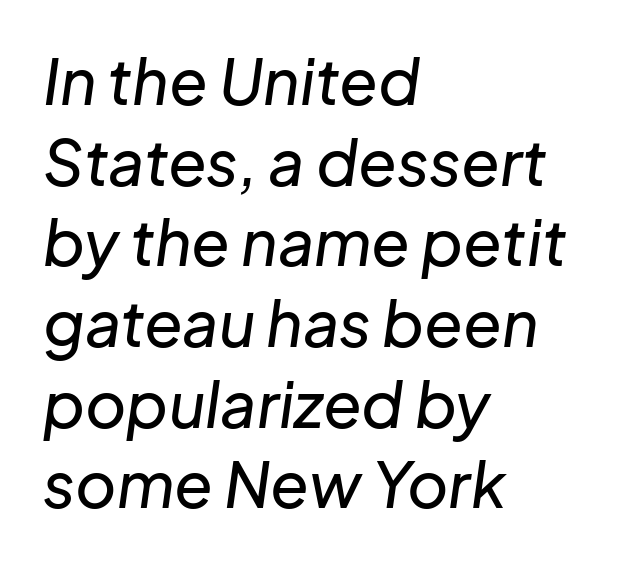
Q: Is the text italic (slanted)? A: Yes, it leans right by about 8 degrees.
Q: Is the text underlined? A: No.
Q: How is the paragraph aligned? A: Left-aligned.
Q: Is the spacing between letters normal or unusually wide? A: Normal.
Q: Is the spacing between lines tight, normal or loose? A: Normal.
Q: Width (condensed, normal, or wide)? A: Normal.
Q: Stroke contrast? A: Low.
Q: x-height? A: Medium.
Q: Monospaced? A: No.
